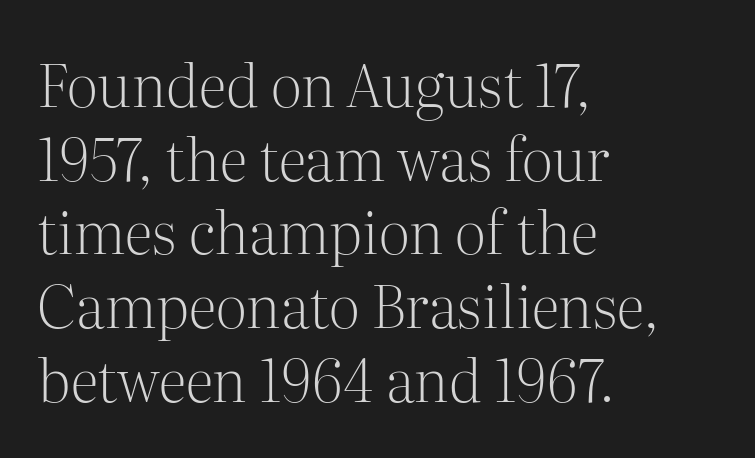
{"serif": "yes", "italic": "no", "bold": "no", "weight": "light", "width": "normal", "stroke_contrast": "medium", "x_height": "medium", "monospaced": "no", "underline": "no", "align": "left", "line_spacing": "normal", "line_spacing_ratio": 1.25, "letter_spacing": "normal", "letter_spacing_em": 0.0, "glyph_px": 59}
